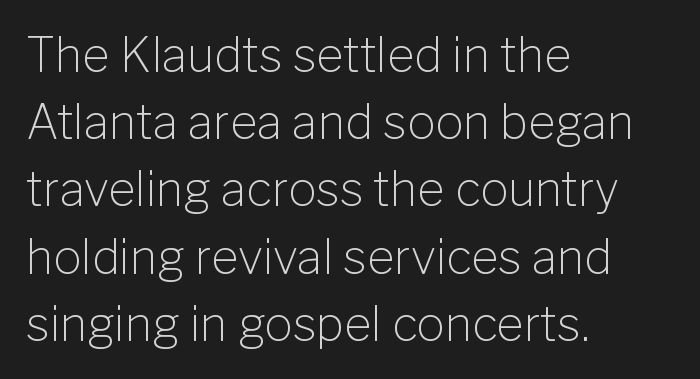
The image shows 47 px light sans-serif type, upright; set left-aligned, normal line spacing (1.43x), normal letter spacing, not underlined; low stroke contrast and a medium x-height.
